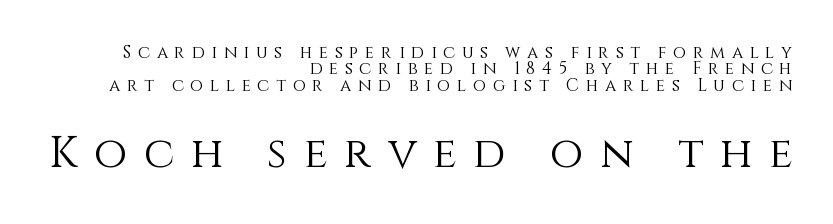
The image shows 43 px light type, upright; set right-aligned, tight line spacing (0.97x), unusually wide letter spacing (+0.39 em), not underlined; the second (bottom) block is 2.53x larger; a large x-height.
